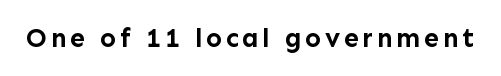
Q: Is the text bold? A: Yes.
Q: Is the text italic (slanted)? A: No, it is upright.
Q: Is the text underlined? A: No.
